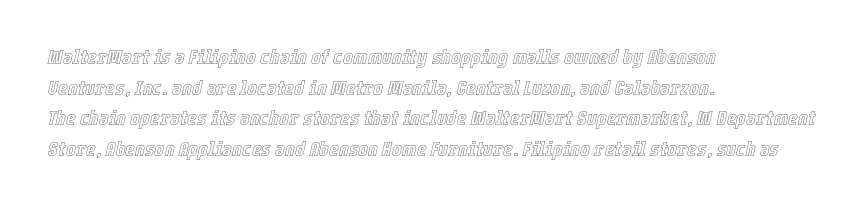
The image shows 21 px text type, italic (leaning right); set left-aligned, normal line spacing (1.46x), normal letter spacing, not underlined.
